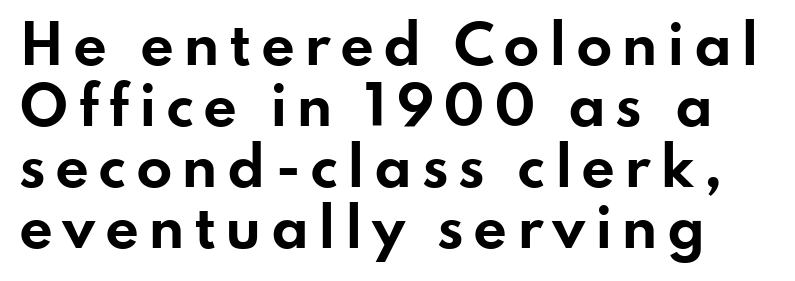
Upright lettering throughout. Vertical spacing — tight. A clean baseline with only descenders dipping below it. Typesetter's note: full bold, strokes at maximum text heaviness. The passage shown is typed in a proportional face where columns would drift.
